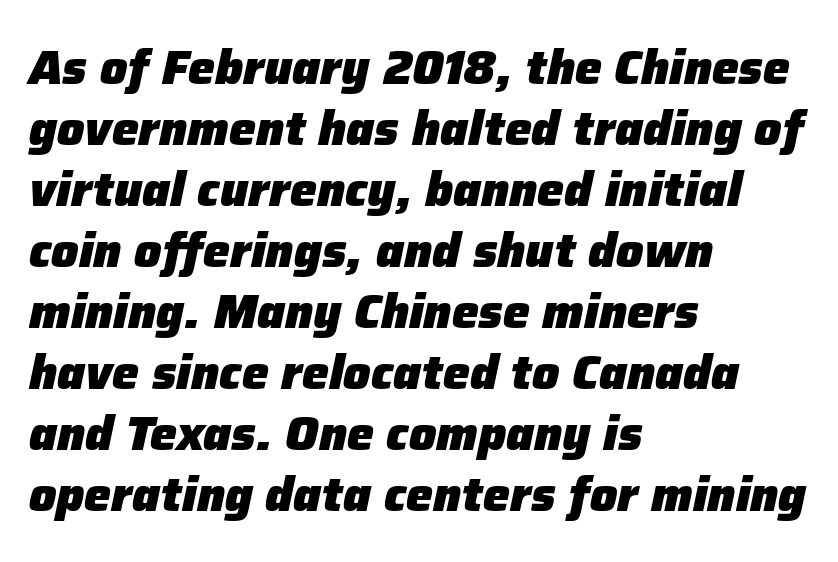
The strip under each line holds only bare page. The letterforms sit shoulder to shoulder at normal distance. Rendered with sloped, italic letterforms. Which margin do the lines hug? The left one — the right edge is uneven. Successive baselines arrive at the customary interval. Emphasis by weight is at full strength: bold.
